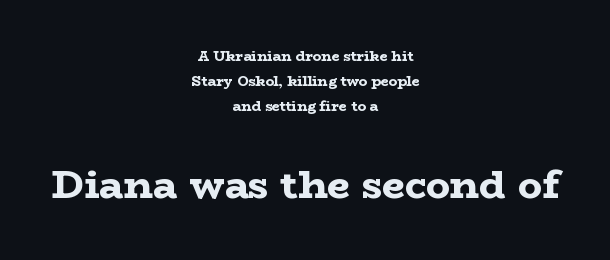
Q: Is the text bold? A: Yes.
Q: Is the text italic (slanted)? A: No, it is upright.
Q: Is the typeface a serif or a sans-serif typeface? A: Serif.
Q: Is the text underlined? A: No.
Q: How is the paragraph aligned? A: Centered.
Q: Is the spacing between letters normal or unusually wide? A: Normal.
Q: Which block of text is set in a larger size, the first (top) or the second (bottom)? A: The second (bottom) one.
Q: Width (condensed, normal, or wide)? A: Wide.
Q: Stroke contrast? A: Low.
Q: x-height? A: Medium.
Q: Monospaced? A: No.
